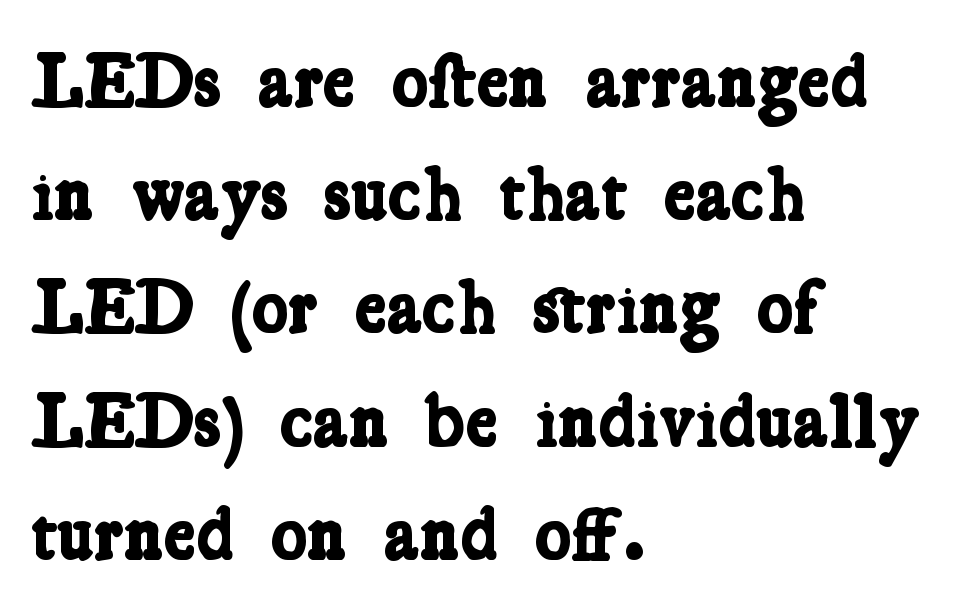
The image shows 76 px bold, condensed serif type; set left-aligned, normal line spacing (1.49x), normal letter spacing, not underlined; low stroke contrast and a medium x-height.
